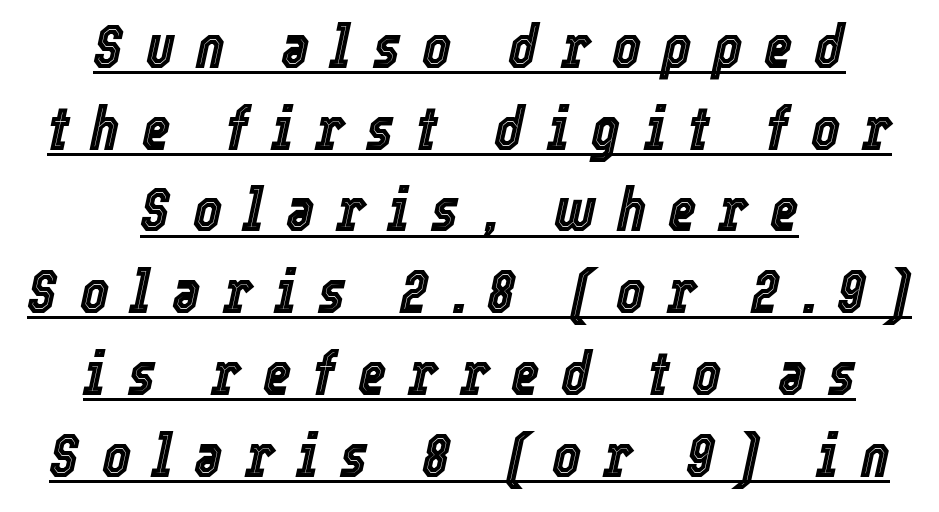
{"italic": "yes", "lean": "right", "slant_degrees": 12, "width": "condensed", "x_height": "medium", "monospaced": "no", "underline": "yes", "align": "center", "line_spacing": "normal", "line_spacing_ratio": 1.34, "letter_spacing": "wide", "letter_spacing_em": 0.36, "glyph_px": 61}
